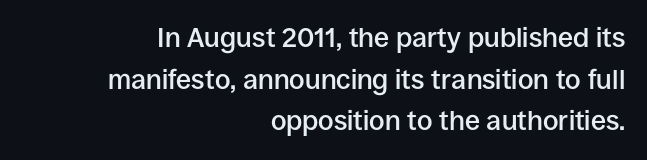
The image shows 27 px text type, upright; set right-aligned, normal line spacing (1.54x), normal letter spacing, not underlined.
